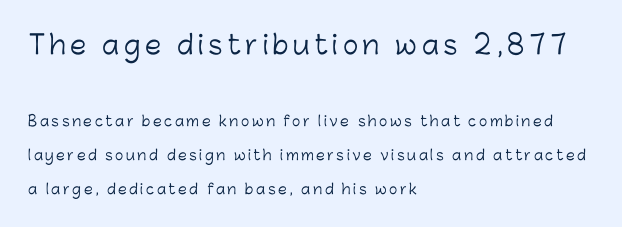
Q: Is the text bold? A: No.
Q: Is the text italic (slanted)? A: No, it is upright.
Q: Is the text underlined? A: No.
Q: How is the paragraph aligned? A: Left-aligned.
Q: Is the spacing between lines tight, normal or loose? A: Loose.
Q: Which block of text is set in a larger size, the first (top) or the second (bottom)? A: The first (top) one.
